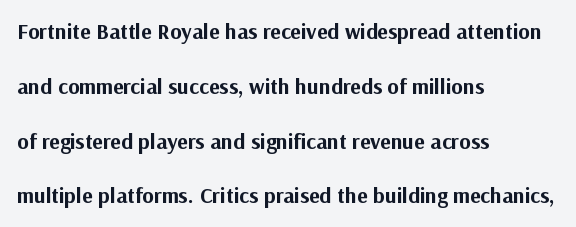
{"italic": "no", "bold": "yes", "underline": "no", "align": "left", "line_spacing": "loose", "line_spacing_ratio": 2.49, "letter_spacing": "normal", "letter_spacing_em": 0.0, "glyph_px": 22}
